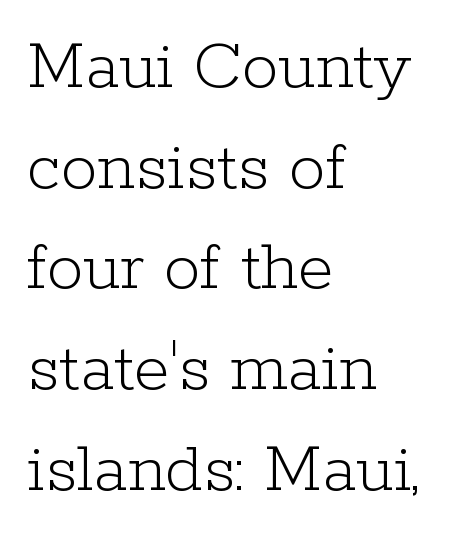
Each letter keeps its own natural width here, so spacing adapts to shape. The rendering shows small feet on the letterforms — a serif design. Between one letter and the next there's only the usual sliver of space. The string is rendered with underlining switched off. Vertical spacing — default. Casual observation: everything's shoved over to the left.
